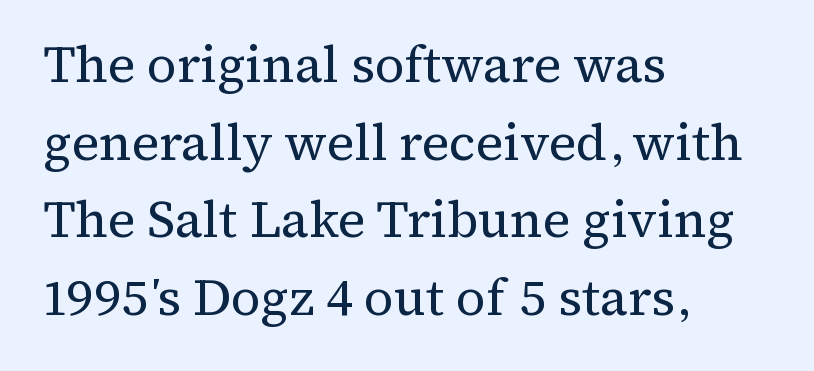
The image shows 51 px regular-weight serif type, upright; set left-aligned, normal line spacing (1.52x), normal letter spacing, not underlined; medium stroke contrast and a medium x-height.
